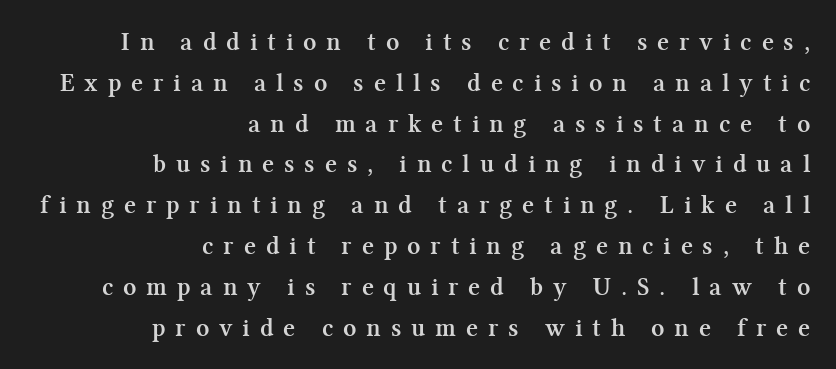
Q: Is the text bold? A: Yes.
Q: Is the text italic (slanted)? A: No, it is upright.
Q: Is the text underlined? A: No.
Q: How is the paragraph aligned? A: Right-aligned.
Q: Is the spacing between letters normal or unusually wide? A: Unusually wide.
Q: Is the spacing between lines tight, normal or loose? A: Normal.
